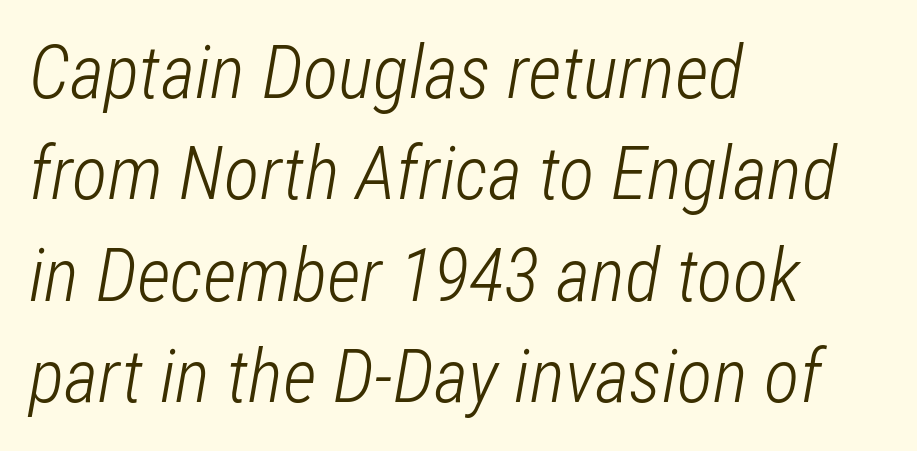
Here the glyphs are tracked normally, forming tight word shapes. A typesetter would call this leading conventional body-copy spacing. Left-aligned paragraph, ragged on the right. Note the varied advance widths — an 'i' is clearly narrower than an 'm'.
